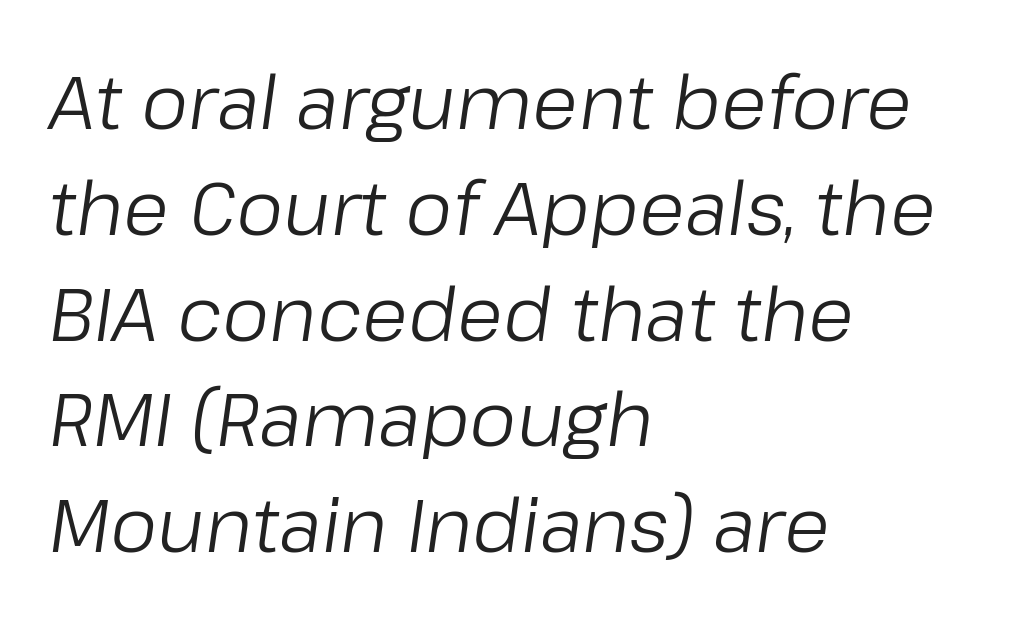
Leftover space on each line is placed entirely after the last word. Note the varied advance widths — an 'i' is clearly narrower than an 'm'. The strokes are not fattened; the text isn't bold. Just letters on the line, the space beneath them empty.
